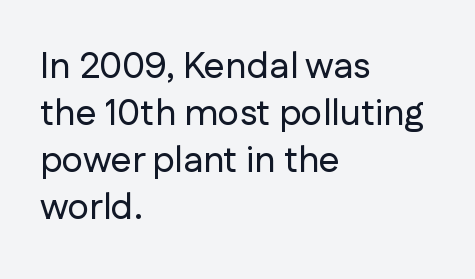
{"serif": "no", "italic": "no", "width": "normal", "stroke_contrast": "low", "x_height": "medium", "monospaced": "no", "underline": "no", "align": "left", "line_spacing": "normal", "line_spacing_ratio": 1.27, "letter_spacing": "normal", "letter_spacing_em": 0.0, "glyph_px": 37}
